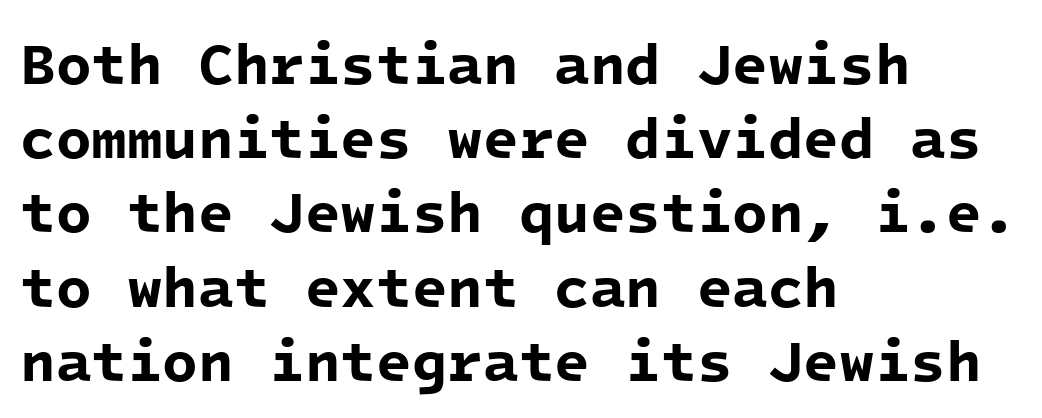
{"serif": "no", "bold": "yes", "weight": "bold", "width": "normal", "stroke_contrast": "low", "x_height": "medium", "monospaced": "yes", "underline": "no", "align": "left", "line_spacing": "normal", "line_spacing_ratio": 1.28, "letter_spacing": "normal", "letter_spacing_em": 0.0, "glyph_px": 58}
